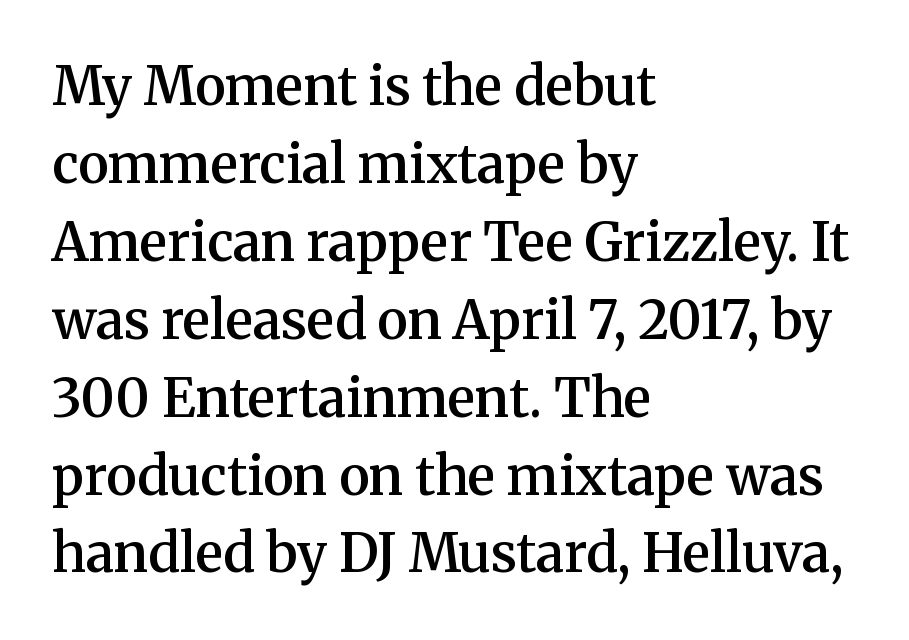
Q: Is the text bold? A: Semi-bold.
Q: Is the text italic (slanted)? A: No, it is upright.
Q: Is the typeface a serif or a sans-serif typeface? A: Serif.
Q: Is the text underlined? A: No.
Q: How is the paragraph aligned? A: Left-aligned.
Q: Is the spacing between letters normal or unusually wide? A: Normal.
Q: Is the spacing between lines tight, normal or loose? A: Normal.
Q: Width (condensed, normal, or wide)? A: Normal.
Q: Stroke contrast? A: Medium.
Q: x-height? A: Medium.
Q: Monospaced? A: No.
